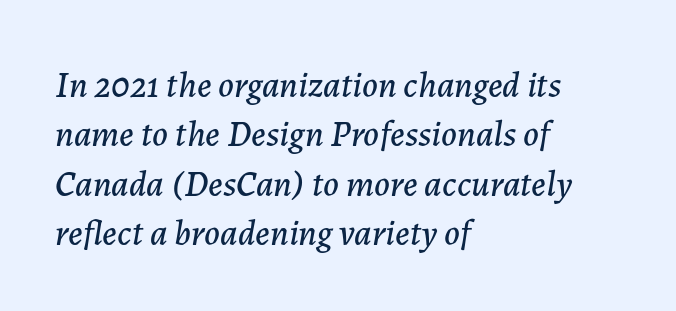
Q: Is the text italic (slanted)? A: Yes, it leans right by about 7 degrees.
Q: Is the text underlined? A: No.
Q: How is the paragraph aligned? A: Left-aligned.
Q: Is the spacing between letters normal or unusually wide? A: Normal.
Q: Is the spacing between lines tight, normal or loose? A: Normal.
Q: Width (condensed, normal, or wide)? A: Normal.
Q: Stroke contrast? A: Low.
Q: x-height? A: Medium.
Q: Monospaced? A: No.
